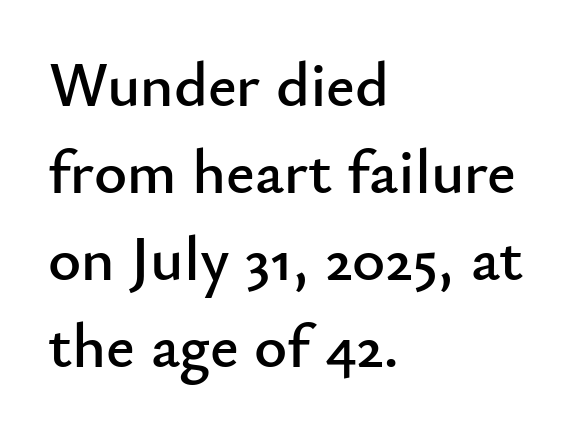
The image shows 63 px sans-serif type, upright; set left-aligned, normal line spacing (1.38x), normal letter spacing, not underlined; low stroke contrast and a small x-height.
